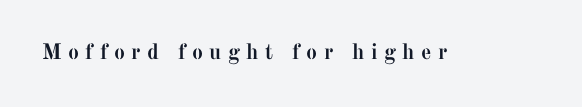
{"italic": "no", "bold": "yes", "underline": "no", "letter_spacing": "wide", "letter_spacing_em": 0.29, "glyph_px": 22}
